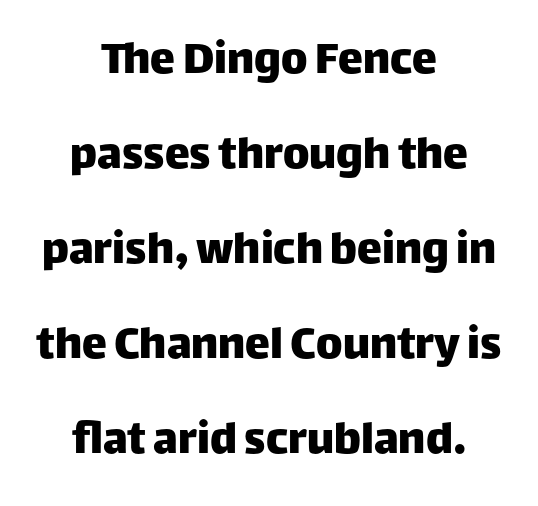
{"serif": "no", "italic": "no", "width": "normal", "stroke_contrast": "low", "x_height": "large", "monospaced": "no", "underline": "no", "align": "center", "line_spacing": "loose", "line_spacing_ratio": 1.9, "letter_spacing": "normal", "letter_spacing_em": 0.0, "glyph_px": 50}
